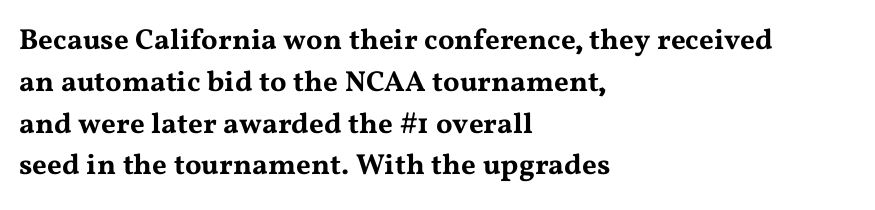
Leftover space on each line is placed entirely after the last word. Characters follow at the spacing the type designer built in. The letters carry serifs — small finishing strokes at the ends of their stems. The face used here is proportionally spaced, like ordinary book or web type. In terms of leading, this rendering sits right in the middle. The type sits square on the baseline with zero lean.
